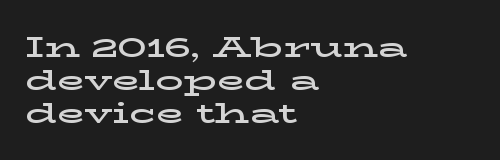
This sample uses plain, unmodified letter spacing. Left-aligned paragraph, ragged on the right. Glance below the letters and you will spot only blank space. You can tell from the footed stems that serif type was used. If you drew a line through each stem, it would be perfectly vertical.
